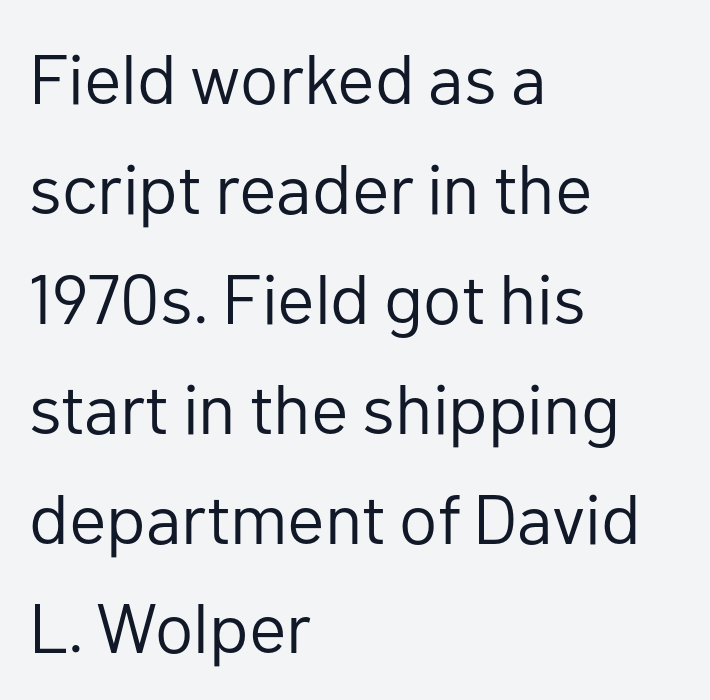
Q: Is the text bold? A: No.
Q: Is the text italic (slanted)? A: No, it is upright.
Q: Is the typeface a serif or a sans-serif typeface? A: Sans-serif.
Q: Is the text underlined? A: No.
Q: How is the paragraph aligned? A: Left-aligned.
Q: Is the spacing between letters normal or unusually wide? A: Normal.
Q: Is the spacing between lines tight, normal or loose? A: Normal.
Q: Width (condensed, normal, or wide)? A: Normal.
Q: Stroke contrast? A: Low.
Q: x-height? A: Medium.
Q: Monospaced? A: No.
